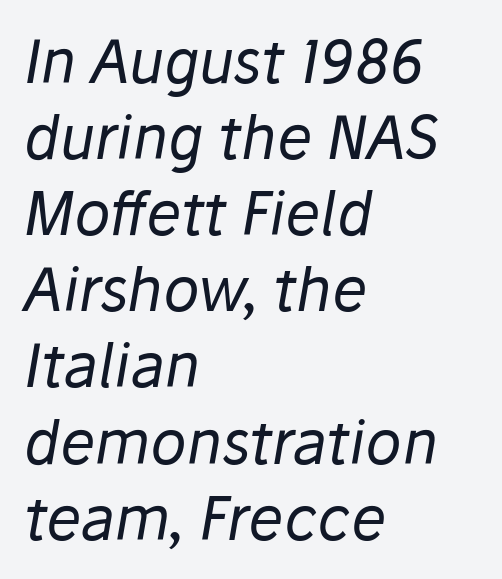
Spacing verdict: proportional, widths tailored to each character. The weight would be labelled regular, book, light, or lighter still. This rendering leaves character spacing at its baseline value. The axis of the letterforms is tilted away from vertical. Successive baselines arrive at the customary interval.
